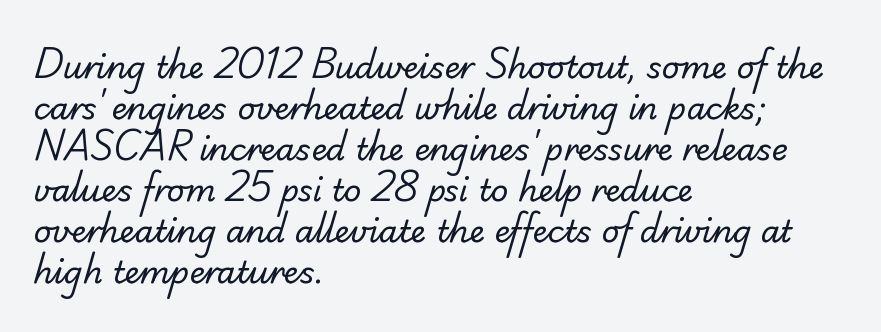
Grotesque or geometric, the face here clearly has no serifs. Glance below the letters and you will spot only blank space. Tracking here is standard; glyphs follow each other at the usual distance. On a weight scale, this lands at 450 or below. Layout note: lines flush left.
